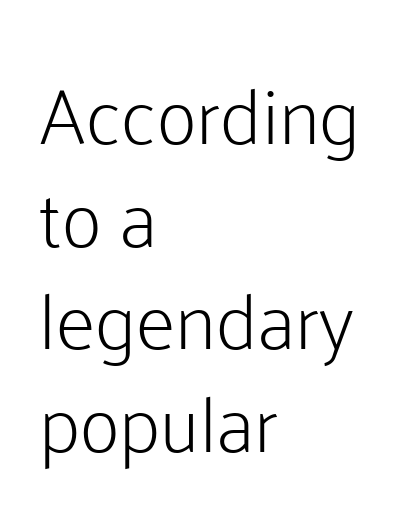
Q: Is the text bold? A: No.
Q: Is the text italic (slanted)? A: No, it is upright.
Q: Is the typeface a serif or a sans-serif typeface? A: Sans-serif.
Q: Is the text underlined? A: No.
Q: How is the paragraph aligned? A: Left-aligned.
Q: Is the spacing between letters normal or unusually wide? A: Normal.
Q: Is the spacing between lines tight, normal or loose? A: Normal.
Q: Width (condensed, normal, or wide)? A: Normal.
Q: Stroke contrast? A: Low.
Q: x-height? A: Medium.
Q: Monospaced? A: No.
